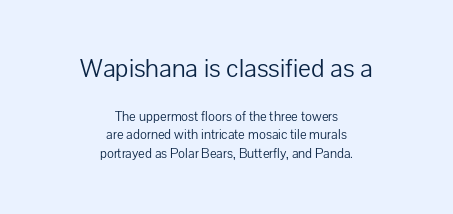
{"italic": "no", "bold": "no", "underline": "no", "align": "center", "line_spacing": "normal", "line_spacing_ratio": 1.29, "letter_spacing": "normal", "letter_spacing_em": 0.0, "larger_block": "first", "size_ratio": 1.93, "glyph_px": 27}
